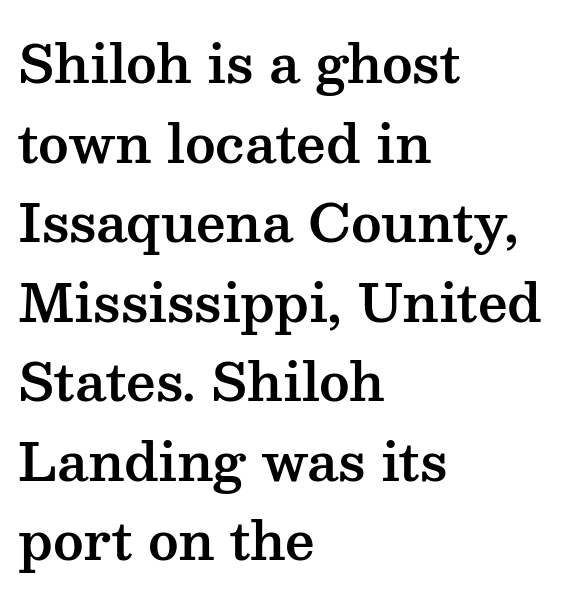
Q: Is the text italic (slanted)? A: No, it is upright.
Q: Is the typeface a serif or a sans-serif typeface? A: Serif.
Q: Is the text underlined? A: No.
Q: How is the paragraph aligned? A: Left-aligned.
Q: Is the spacing between letters normal or unusually wide? A: Normal.
Q: Is the spacing between lines tight, normal or loose? A: Normal.
Q: Width (condensed, normal, or wide)? A: Wide.
Q: Stroke contrast? A: Medium.
Q: x-height? A: Medium.
Q: Monospaced? A: No.
